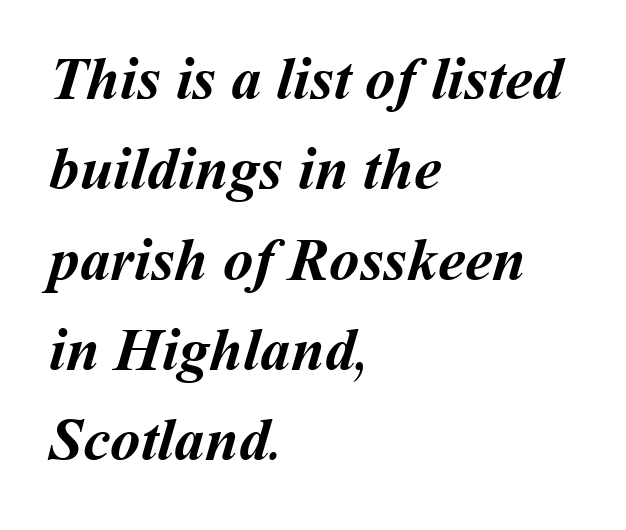
The image shows 61 px semibold type; set left-aligned, normal line spacing (1.48x), normal letter spacing, not underlined; medium stroke contrast and a medium x-height.
